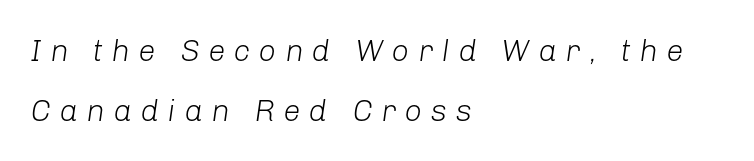
The image shows 31 px light type, italic (leaning right); set left-aligned, loose line spacing (1.95x), unusually wide letter spacing (+0.27 em), not underlined; low stroke contrast and a medium x-height.
